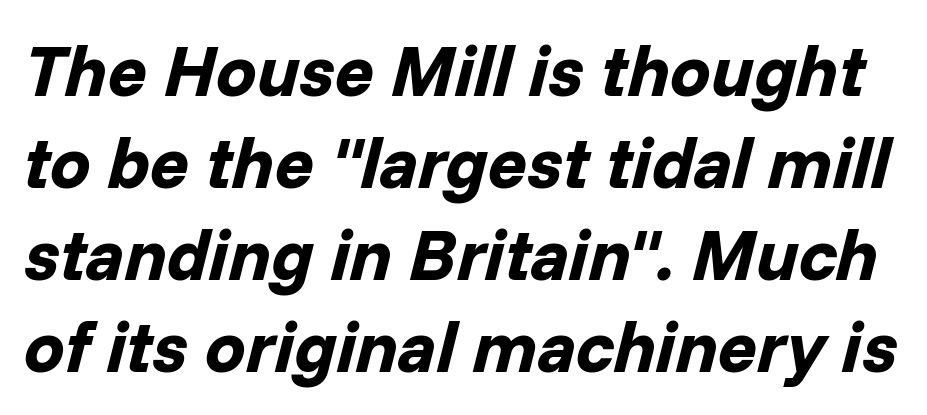
{"italic": "yes", "lean": "right", "slant_degrees": 14, "bold": "yes", "weight": "bold", "width": "normal", "stroke_contrast": "low", "x_height": "medium", "monospaced": "no", "underline": "no", "line_spacing": "normal", "line_spacing_ratio": 1.28, "letter_spacing": "normal", "letter_spacing_em": 0.0, "glyph_px": 72}
